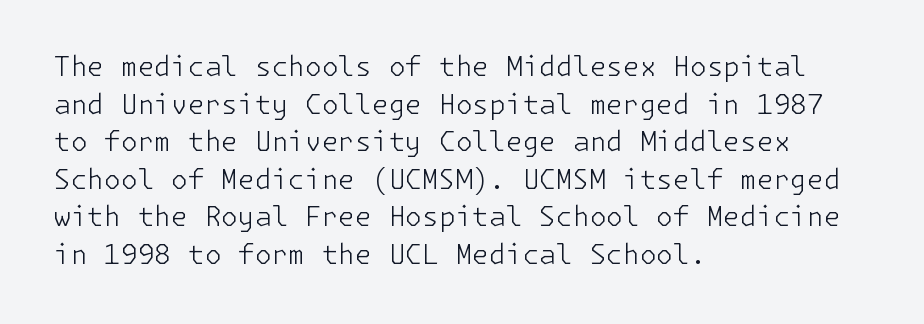
{"italic": "no", "bold": "no", "underline": "no", "align": "left", "line_spacing": "normal", "line_spacing_ratio": 1.39, "letter_spacing": "normal", "letter_spacing_em": 0.0, "glyph_px": 27}
